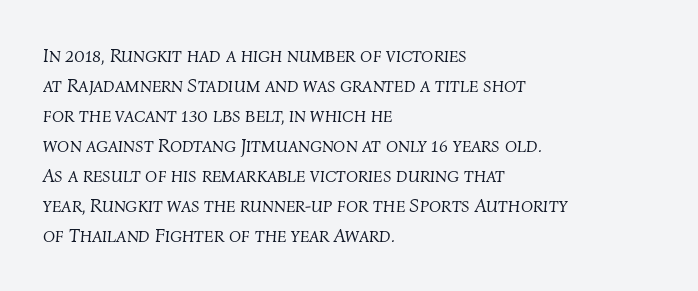
Q: Is the text bold? A: No.
Q: Is the text italic (slanted)? A: Yes, it leans right by about 4 degrees.
Q: Is the text underlined? A: No.
Q: How is the paragraph aligned? A: Left-aligned.
Q: Is the spacing between letters normal or unusually wide? A: Normal.
Q: Is the spacing between lines tight, normal or loose? A: Normal.
